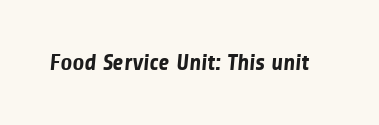
Q: Is the text bold? A: Yes.
Q: Is the text underlined? A: No.
Q: Is the spacing between letters normal or unusually wide? A: Normal.
